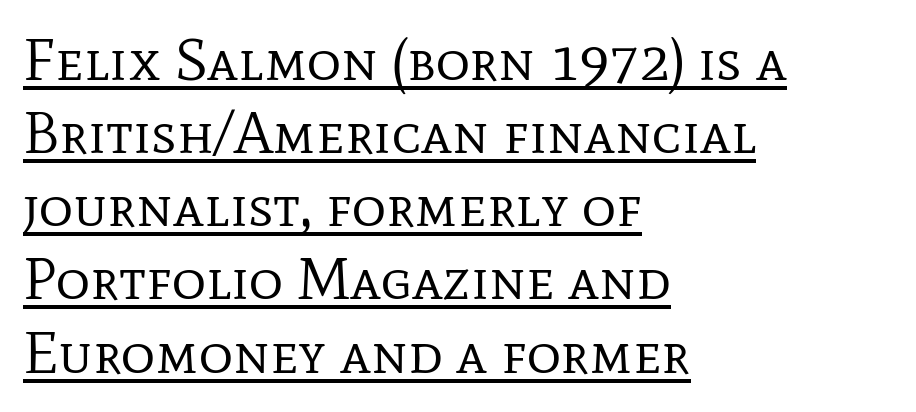
The image shows 59 px regular-weight serif type, upright; set left-aligned, line spacing 1.24x, normal letter spacing, underlined; low stroke contrast and a medium x-height.
